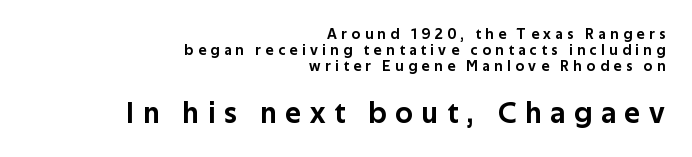
Q: Is the text italic (slanted)? A: No, it is upright.
Q: Is the typeface a serif or a sans-serif typeface? A: Sans-serif.
Q: Is the text underlined? A: No.
Q: How is the paragraph aligned? A: Right-aligned.
Q: Is the spacing between letters normal or unusually wide? A: Unusually wide.
Q: Is the spacing between lines tight, normal or loose? A: Tight.
Q: Which block of text is set in a larger size, the first (top) or the second (bottom)? A: The second (bottom) one.
Q: Width (condensed, normal, or wide)? A: Normal.
Q: Stroke contrast? A: Low.
Q: x-height? A: Medium.
Q: Monospaced? A: No.
